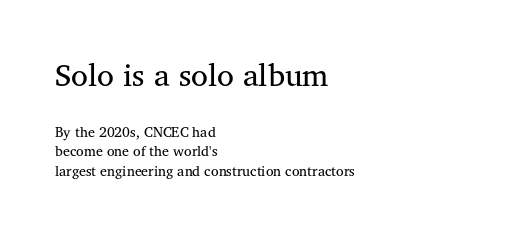
The image shows 31 px regular-weight serif type, upright; set left-aligned, normal line spacing (1.39x), normal letter spacing, not underlined; the first (top) block is 2.21x larger; medium stroke contrast and a medium x-height.
